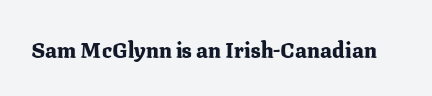
Q: Is the text bold? A: Yes.
Q: Is the text italic (slanted)? A: No, it is upright.
Q: Is the text underlined? A: No.
Q: Is the spacing between letters normal or unusually wide? A: Normal.
